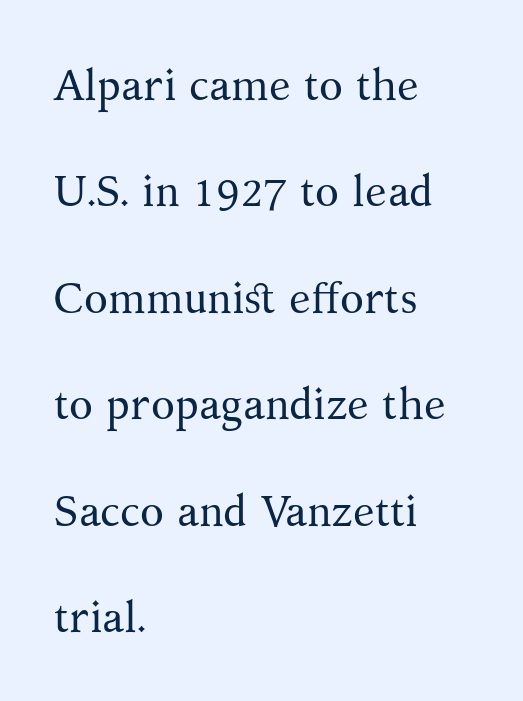
Is there much room between lines? Yes — plenty of vertical air separates them. Spacing between characters is what you'd get straight out of the box. Unmarked baselines from the first word to the last. Proportional: the letters do not fall into vertical columns.
